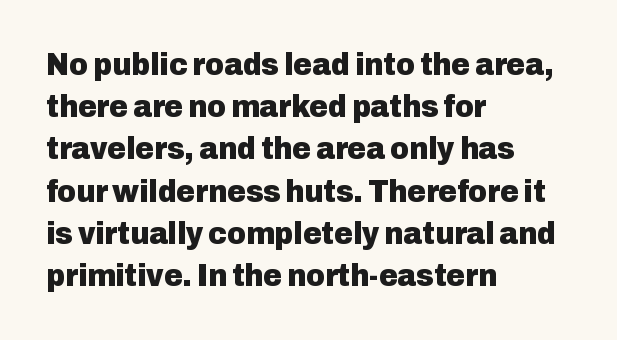
The image shows 32 px heavy sans-serif type, upright; set left-aligned, normal line spacing (1.32x), normal letter spacing, not underlined; low stroke contrast and a medium x-height.
